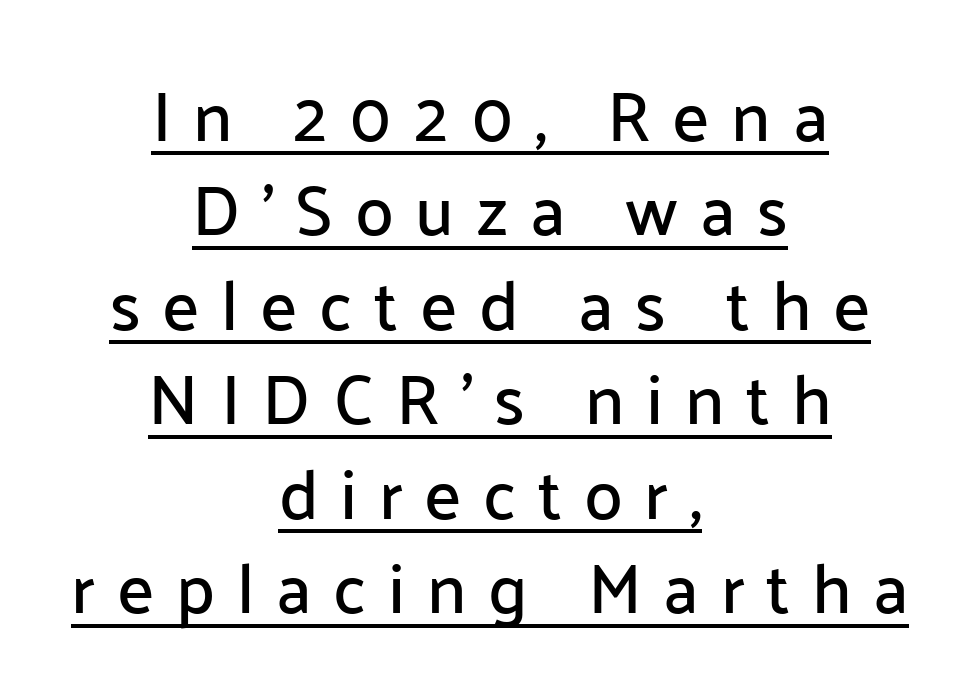
{"serif": "no", "italic": "no", "width": "normal", "stroke_contrast": "low", "x_height": "medium", "monospaced": "no", "underline": "yes", "align": "center", "line_spacing": "normal", "line_spacing_ratio": 1.35, "letter_spacing": "wide", "letter_spacing_em": 0.31, "glyph_px": 70}
